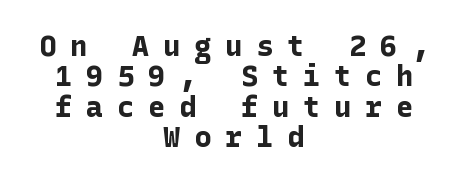
Q: Is the text bold? A: Yes.
Q: Is the text italic (slanted)? A: No, it is upright.
Q: Is the typeface a serif or a sans-serif typeface? A: Sans-serif.
Q: Is the text underlined? A: No.
Q: How is the paragraph aligned? A: Centered.
Q: Is the spacing between letters normal or unusually wide? A: Unusually wide.
Q: Is the spacing between lines tight, normal or loose? A: Tight.
Q: Width (condensed, normal, or wide)? A: Normal.
Q: Stroke contrast? A: Low.
Q: x-height? A: Medium.
